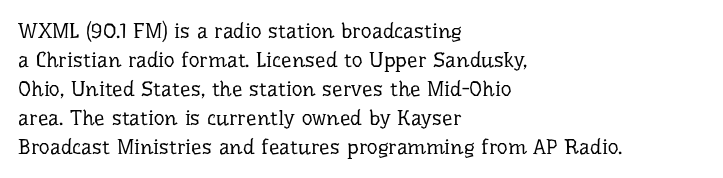
The image shows 21 px text type, upright; set left-aligned, normal line spacing (1.38x), normal letter spacing, not underlined.
